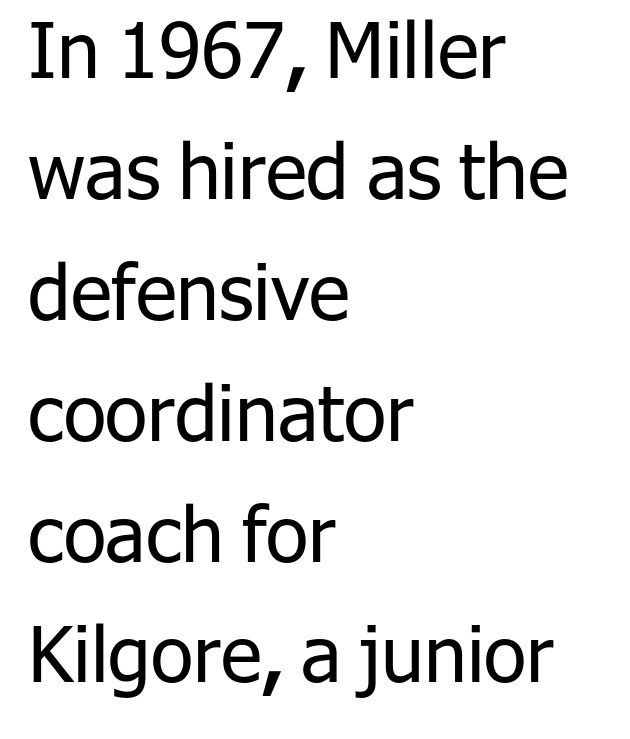
The typeface chosen for these lines omits serifs. Inter-character spacing is left at the font's built-in metrics. Check under the words: just untouched page. The typography opts for an upright posture over an oblique one. The rendering anchors every line to the left-hand side.
